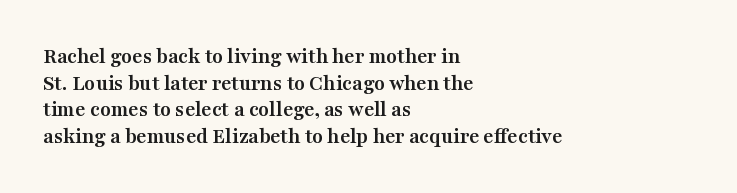
The image shows 22 px bold type, upright; set left-aligned, line spacing 1.21x, normal letter spacing, not underlined.
